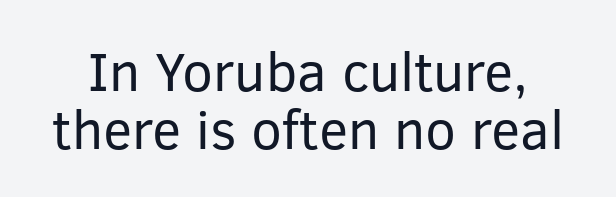
These lines were composed using upright roman letters. The typeface chosen for these lines omits serifs. Horizontal bands of white between lines are thin slivers. The passage shown is typed in a proportional face where columns would drift.
